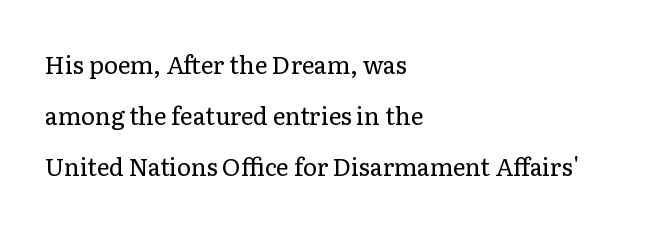
Loosely led — the rows are spread out. Default kerning and tracking; the words read as compact shapes. Short and long lines alike share a common starting point at left. Letters have the restrained weight of plain body copy at most. This is roman type, the default non-slanted kind.
